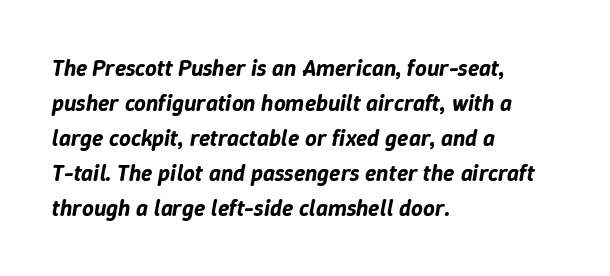
One-word summary of the alignment: left. Italic? Definitely — the glyphs are oblique. The line texture is even and compact thanks to regular tracking. Bare-footed words on every line. In terms of leading, this rendering sits right in the middle.
